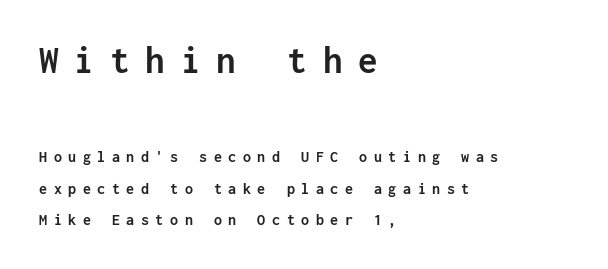
The image shows 39 px semibold sans-serif type, upright, monospaced; set left-aligned, loose line spacing (1.99x), unusually wide letter spacing (+0.41 em), not underlined; the first (top) block is 2.44x larger; low stroke contrast and a medium x-height.
